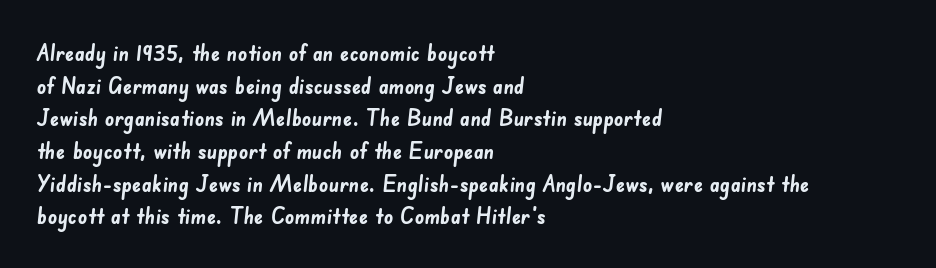
The image shows 23 px bold type; set left-aligned, normal line spacing (1.42x), normal letter spacing, not underlined.
